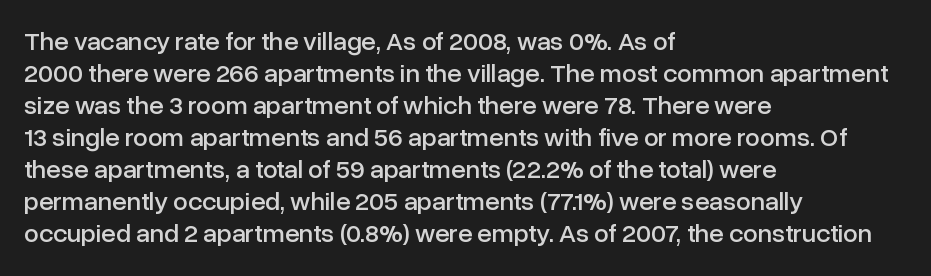
{"italic": "no", "underline": "no", "align": "left", "line_spacing_ratio": 1.23, "letter_spacing": "normal", "letter_spacing_em": 0.0, "glyph_px": 26}
